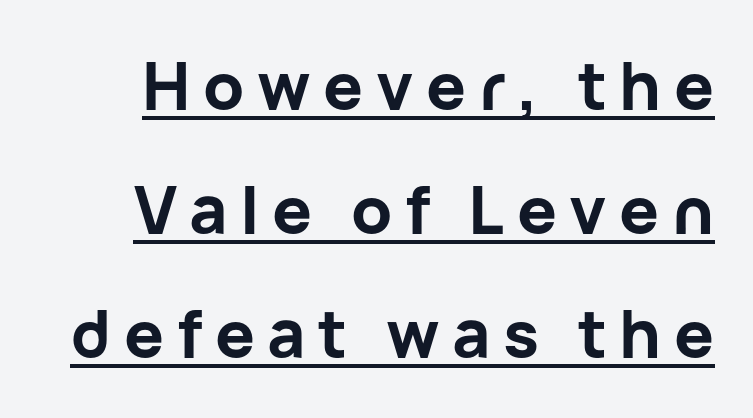
These lines are composed in type without serifs. These characters rest on top of a visible drawn line. A dark, heavy texture on the line: the type is bold. Varying glyph widths throughout — classic text-font behaviour.
